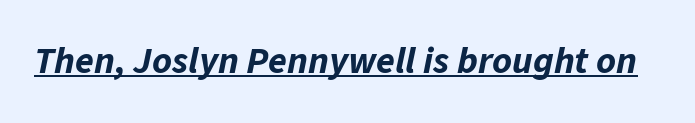
Q: Is the text bold? A: Yes.
Q: Is the text italic (slanted)? A: Yes, it leans right by about 11 degrees.
Q: Is the text underlined? A: Yes.
Q: Is the spacing between letters normal or unusually wide? A: Normal.
Q: Width (condensed, normal, or wide)? A: Normal.
Q: Stroke contrast? A: Low.
Q: x-height? A: Medium.
Q: Monospaced? A: No.
